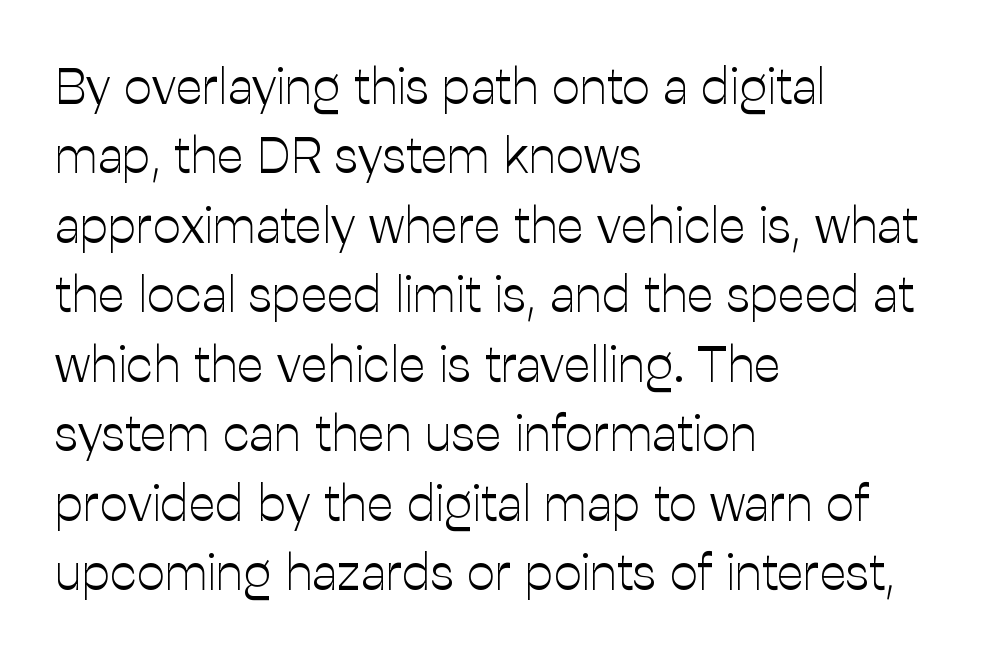
Q: Is the text bold? A: No.
Q: Is the text italic (slanted)? A: No, it is upright.
Q: Is the typeface a serif or a sans-serif typeface? A: Sans-serif.
Q: Is the text underlined? A: No.
Q: How is the paragraph aligned? A: Left-aligned.
Q: Is the spacing between letters normal or unusually wide? A: Normal.
Q: Is the spacing between lines tight, normal or loose? A: Normal.
Q: Width (condensed, normal, or wide)? A: Normal.
Q: Stroke contrast? A: Low.
Q: x-height? A: Medium.
Q: Monospaced? A: No.
